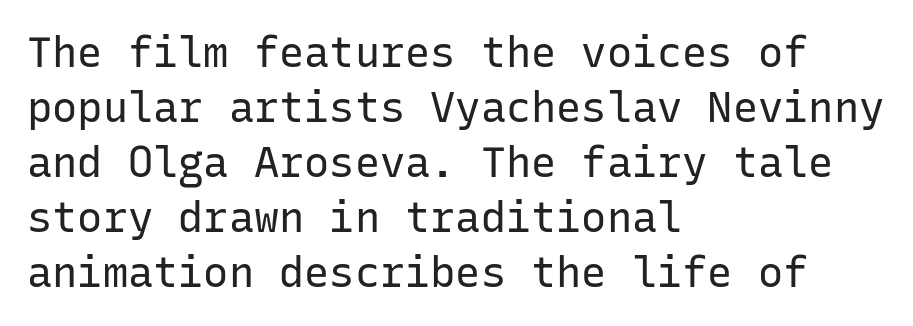
Compared with a centered layout, this one pins lines to the left instead. Looks like terminal output: every glyph gets an equal slot. These lines keep a tight, regular rhythm from letter to letter. In terms of leading, this rendering sits right in the middle.
